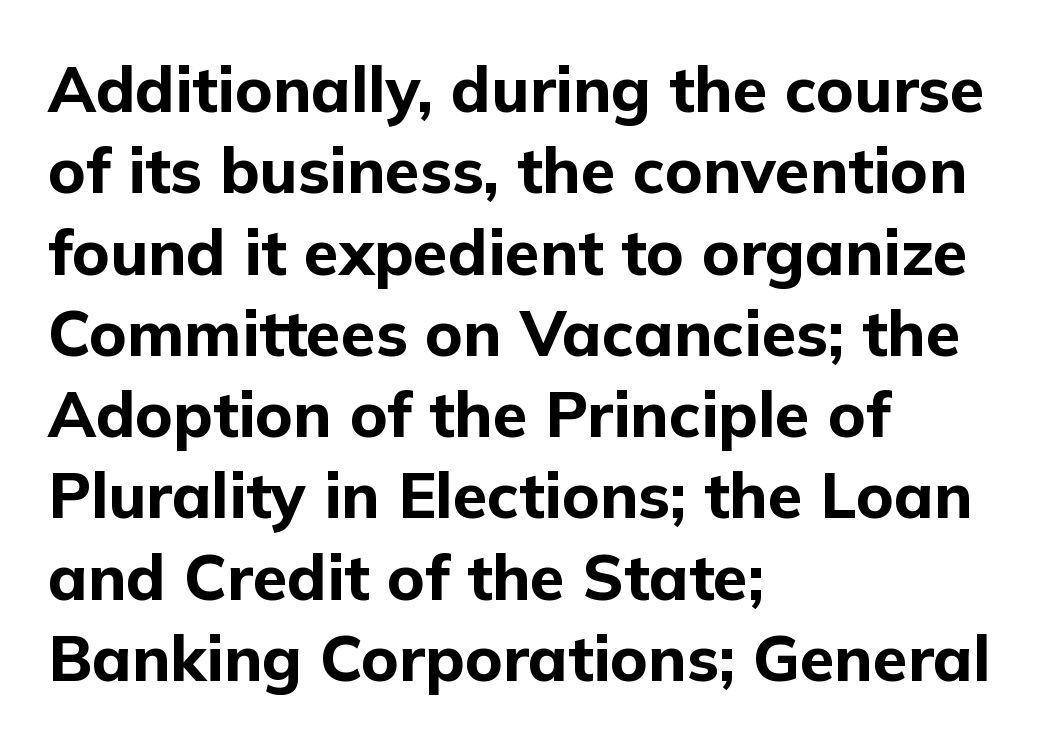
Q: Is the text bold? A: Yes.
Q: Is the text italic (slanted)? A: No, it is upright.
Q: Is the typeface a serif or a sans-serif typeface? A: Sans-serif.
Q: Is the text underlined? A: No.
Q: How is the paragraph aligned? A: Left-aligned.
Q: Is the spacing between letters normal or unusually wide? A: Normal.
Q: Is the spacing between lines tight, normal or loose? A: Normal.
Q: Width (condensed, normal, or wide)? A: Normal.
Q: Stroke contrast? A: Low.
Q: x-height? A: Medium.
Q: Monospaced? A: No.
